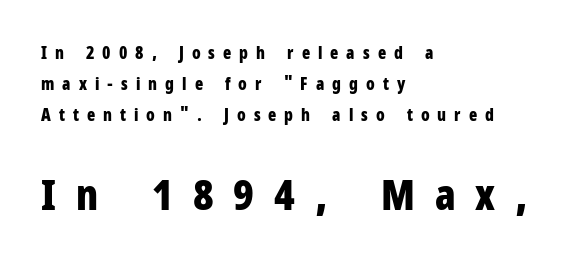
{"serif": "no", "italic": "no", "bold": "yes", "weight": "bold", "width": "condensed", "stroke_contrast": "low", "x_height": "medium", "monospaced": "no", "underline": "no", "align": "left", "line_spacing_ratio": 1.81, "letter_spacing": "wide", "letter_spacing_em": 0.47, "larger_block": "second", "size_ratio": 2.47, "glyph_px": 42}
